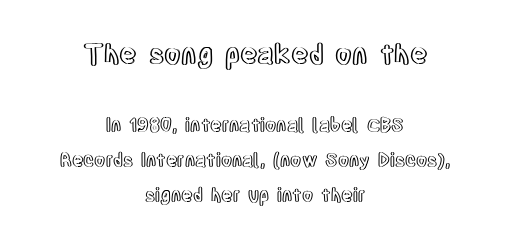
{"italic": "no", "underline": "no", "align": "center", "line_spacing": "loose", "line_spacing_ratio": 1.96, "letter_spacing": "normal", "letter_spacing_em": 0.0, "larger_block": "first", "size_ratio": 1.5, "glyph_px": 27}
